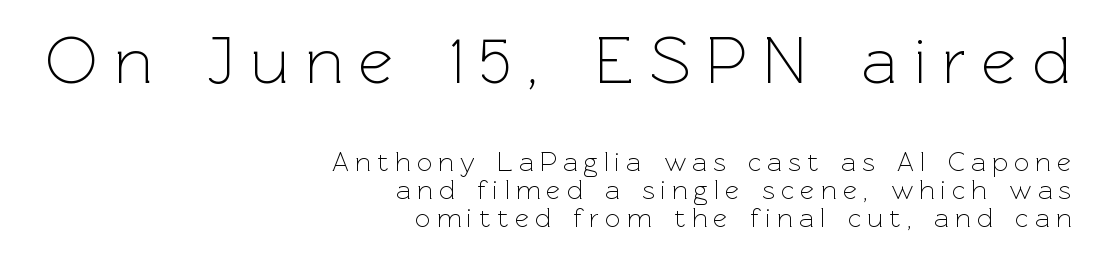
No italicization has been applied; the sample stays upright. Here the designer chose a conventional face with non-uniform glyph widths. The upper block of text is set noticeably larger than the block beneath it. This rendering widens character spacing well past its baseline value. The font family rendered here belongs to the sans-serif group.
